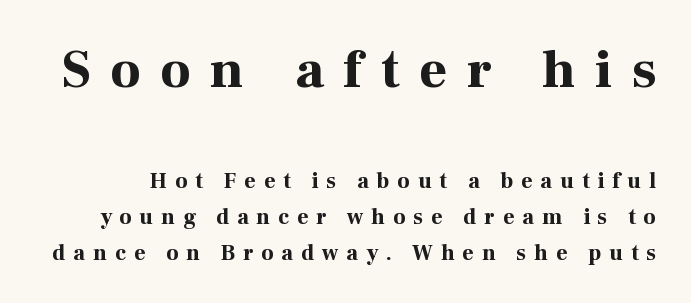
Q: Is the text bold? A: Yes.
Q: Is the text italic (slanted)? A: No, it is upright.
Q: Is the typeface a serif or a sans-serif typeface? A: Serif.
Q: Is the text underlined? A: No.
Q: Is the spacing between letters normal or unusually wide? A: Unusually wide.
Q: Is the spacing between lines tight, normal or loose? A: Normal.
Q: Which block of text is set in a larger size, the first (top) or the second (bottom)? A: The first (top) one.
Q: Width (condensed, normal, or wide)? A: Normal.
Q: Stroke contrast? A: High.
Q: x-height? A: Medium.
Q: Monospaced? A: No.
